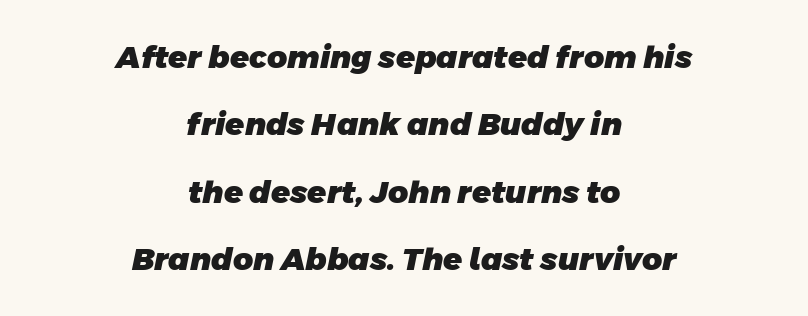
The image shows 31 px heavy sans-serif type; set centered, loose line spacing (2.17x), normal letter spacing, not underlined; low stroke contrast and a large x-height.
